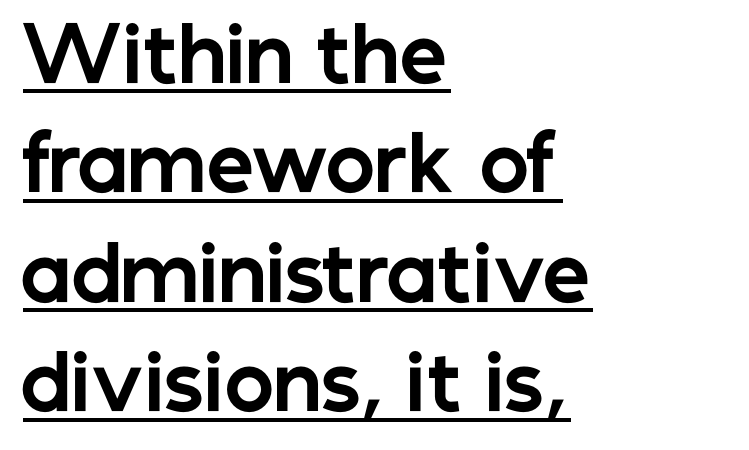
Q: Is the text bold? A: Yes.
Q: Is the text italic (slanted)? A: No, it is upright.
Q: Is the typeface a serif or a sans-serif typeface? A: Sans-serif.
Q: Is the text underlined? A: Yes.
Q: How is the paragraph aligned? A: Left-aligned.
Q: Is the spacing between letters normal or unusually wide? A: Normal.
Q: Is the spacing between lines tight, normal or loose? A: Normal.
Q: Width (condensed, normal, or wide)? A: Normal.
Q: Stroke contrast? A: Low.
Q: x-height? A: Medium.
Q: Monospaced? A: No.
